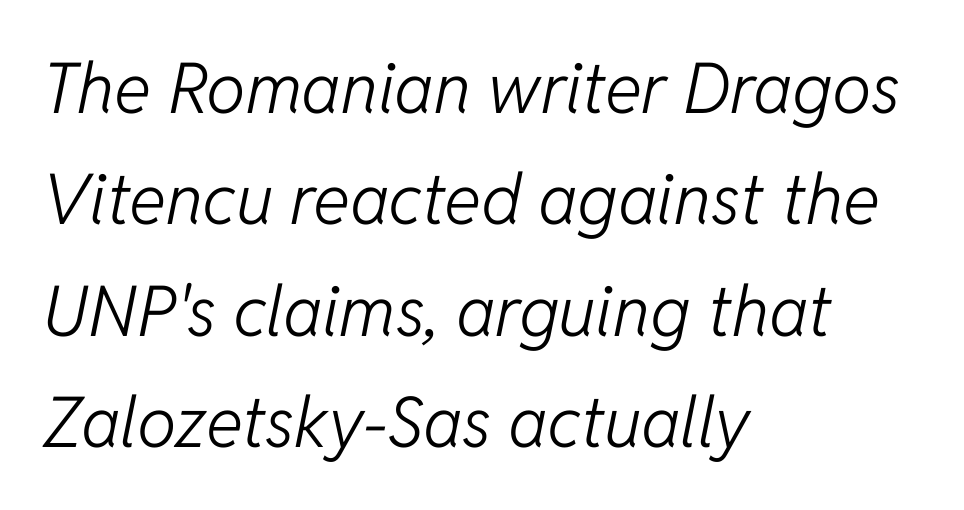
Q: Is the text bold? A: No.
Q: Is the text italic (slanted)? A: Yes, it leans right by about 11 degrees.
Q: Is the text underlined? A: No.
Q: How is the paragraph aligned? A: Left-aligned.
Q: Is the spacing between letters normal or unusually wide? A: Normal.
Q: Is the spacing between lines tight, normal or loose? A: Normal.
Q: Width (condensed, normal, or wide)? A: Normal.
Q: Stroke contrast? A: Low.
Q: x-height? A: Medium.
Q: Monospaced? A: No.
